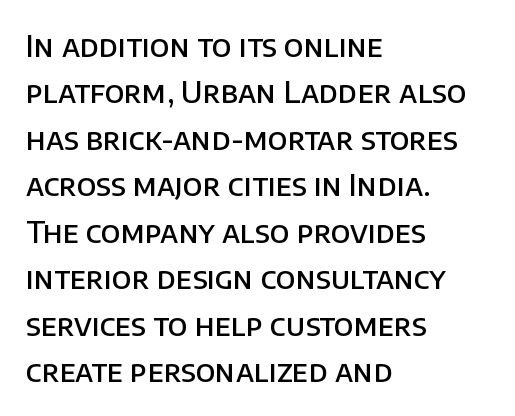
The type is set solid horizontally, with unmodified tracking. Where is the straight margin? On the left. On the weight axis this lands at semibold, roughly 600. The passage shown is typed in a proportional face where columns would drift. Anything drawn beneath the words? Only blank space. Posture: upright roman.
